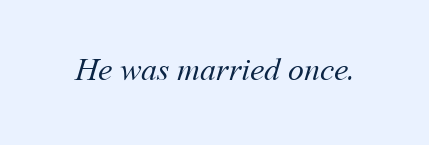
Heft: none added — not bold. Honestly, the letter spacing is just normal — you wouldn't notice it. This rendering features lettering with no underline. The rendering uses natural spacing where letterforms have individual widths.
